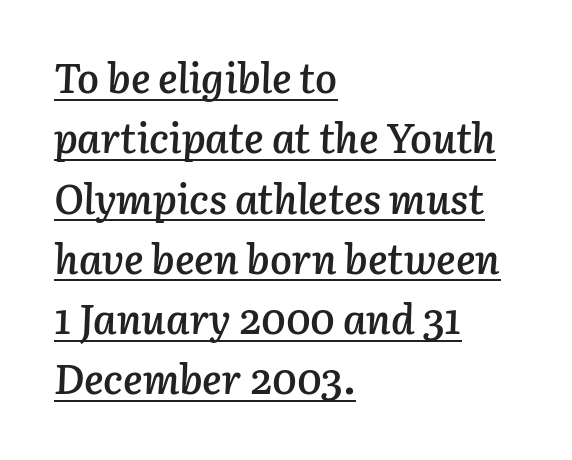
{"italic": "yes", "lean": "right", "slant_degrees": 3, "bold": "semi", "weight": "semibold", "width": "normal", "stroke_contrast": "low", "x_height": "medium", "monospaced": "no", "underline": "yes", "align": "left", "line_spacing": "normal", "line_spacing_ratio": 1.47, "letter_spacing": "normal", "letter_spacing_em": 0.0, "glyph_px": 41}
